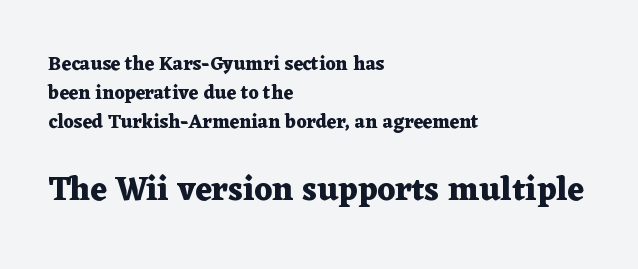
Q: Is the text bold? A: Yes.
Q: Is the text italic (slanted)? A: No, it is upright.
Q: Is the typeface a serif or a sans-serif typeface? A: Serif.
Q: Is the text underlined? A: No.
Q: How is the paragraph aligned? A: Left-aligned.
Q: Is the spacing between letters normal or unusually wide? A: Normal.
Q: Is the spacing between lines tight, normal or loose? A: Normal.
Q: Which block of text is set in a larger size, the first (top) or the second (bottom)? A: The second (bottom) one.
Q: Width (condensed, normal, or wide)? A: Wide.
Q: Stroke contrast? A: Medium.
Q: x-height? A: Medium.
Q: Monospaced? A: No.
